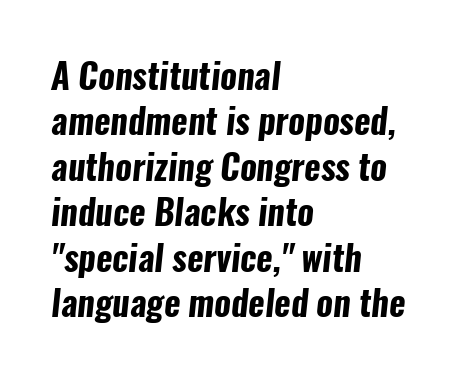
Q: Is the text bold? A: Yes.
Q: Is the typeface a serif or a sans-serif typeface? A: Sans-serif.
Q: Is the text underlined? A: No.
Q: How is the paragraph aligned? A: Left-aligned.
Q: Is the spacing between letters normal or unusually wide? A: Normal.
Q: Is the spacing between lines tight, normal or loose? A: Normal.
Q: Width (condensed, normal, or wide)? A: Condensed.
Q: Stroke contrast? A: Low.
Q: x-height? A: Medium.
Q: Monospaced? A: No.
